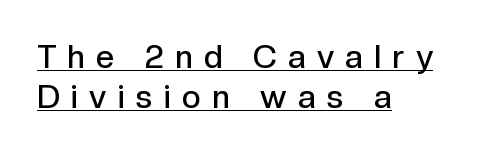
Q: Is the text bold? A: Semi-bold.
Q: Is the text italic (slanted)? A: No, it is upright.
Q: Is the typeface a serif or a sans-serif typeface? A: Sans-serif.
Q: Is the text underlined? A: Yes.
Q: How is the paragraph aligned? A: Left-aligned.
Q: Is the spacing between letters normal or unusually wide? A: Unusually wide.
Q: Is the spacing between lines tight, normal or loose? A: Normal.
Q: Width (condensed, normal, or wide)? A: Normal.
Q: x-height? A: Medium.
Q: Monospaced? A: No.
